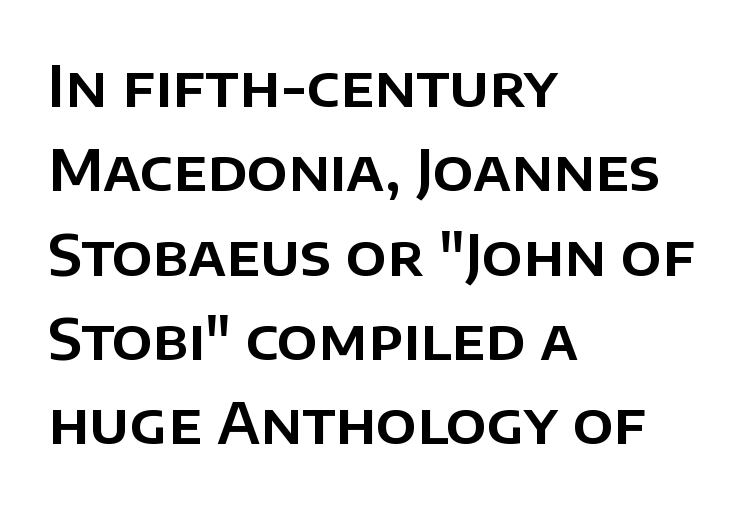
The image shows 57 px sans-serif type, upright; set left-aligned, normal line spacing (1.48x), normal letter spacing, not underlined; low stroke contrast and a large x-height.
